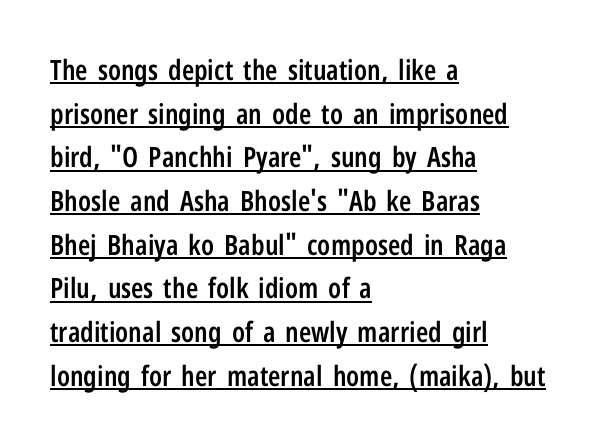
{"serif": "no", "italic": "no", "bold": "semi", "weight": "semibold", "width": "condensed", "stroke_contrast": "low", "x_height": "medium", "monospaced": "no", "underline": "yes", "align": "left", "line_spacing": "normal", "line_spacing_ratio": 1.56, "letter_spacing": "normal", "letter_spacing_em": 0.0, "glyph_px": 28}
